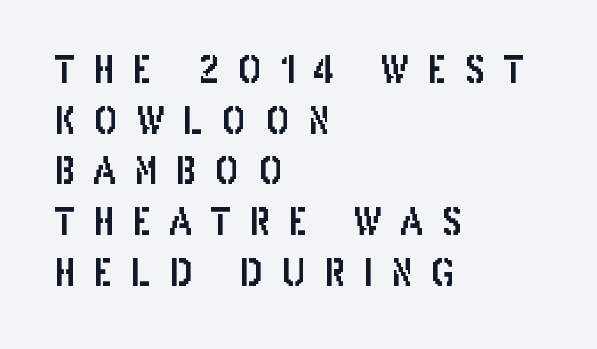
The image shows 37 px condensed sans-serif type, upright; set left-aligned, normal line spacing (1.37x), unusually wide letter spacing (+0.49 em), not underlined; low stroke contrast and a large x-height.
